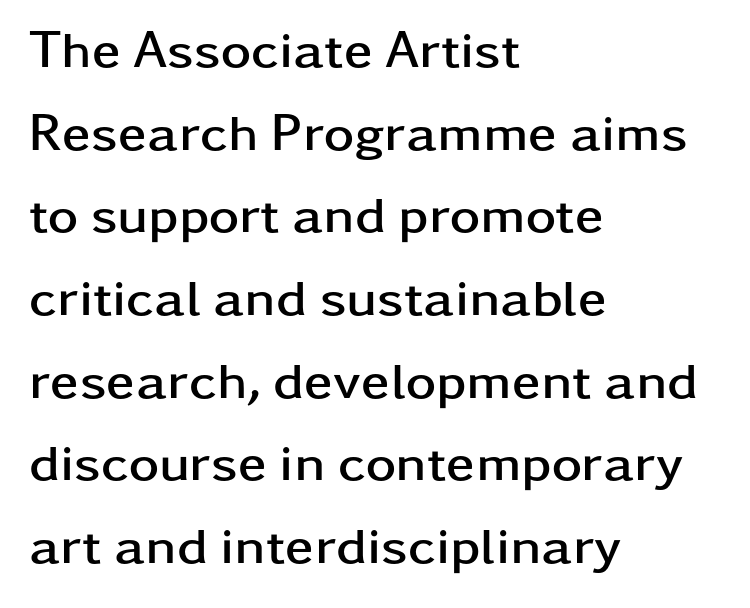
Note: no serifs on the glyphs. Spacing between characters is what you'd get straight out of the box. The letters are bold, with thick, heavy strokes. These lines sit exactly where default settings would place them.
